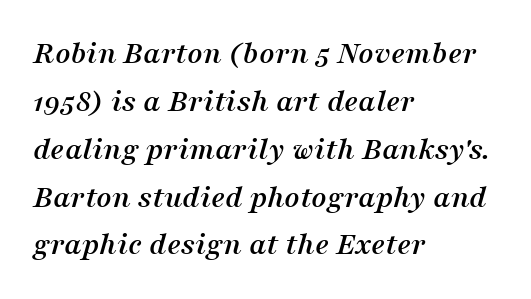
The image shows 33 px serif type, italic (leaning right); set left-aligned, normal line spacing (1.45x), normal letter spacing, not underlined; medium stroke contrast and a medium x-height.
